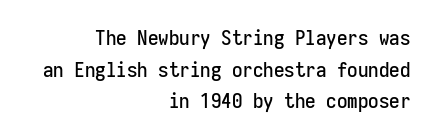
Q: Is the text italic (slanted)? A: No, it is upright.
Q: Is the text underlined? A: No.
Q: How is the paragraph aligned? A: Right-aligned.
Q: Is the spacing between letters normal or unusually wide? A: Normal.
Q: Is the spacing between lines tight, normal or loose? A: Normal.
